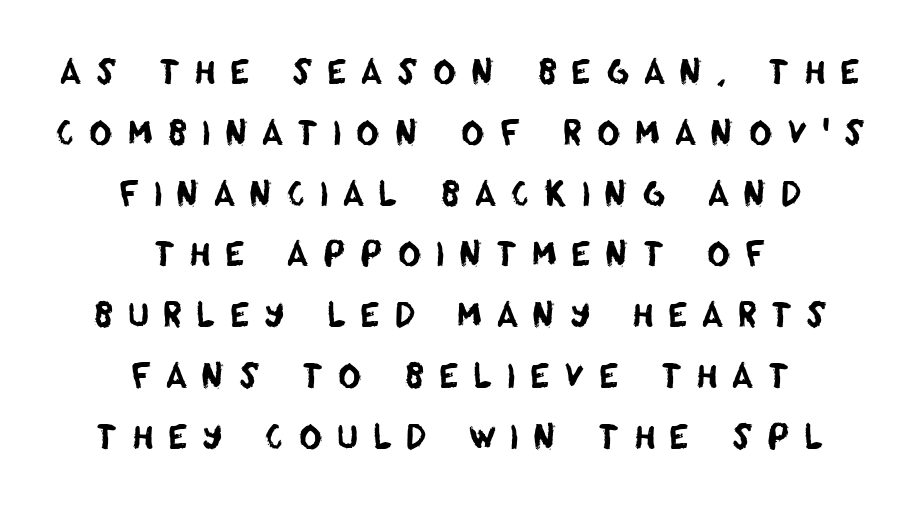
Q: Is the typeface a serif or a sans-serif typeface? A: Sans-serif.
Q: Is the text underlined? A: No.
Q: How is the paragraph aligned? A: Centered.
Q: Is the spacing between letters normal or unusually wide? A: Unusually wide.
Q: Is the spacing between lines tight, normal or loose? A: Loose.
Q: Width (condensed, normal, or wide)? A: Normal.
Q: Stroke contrast? A: Low.
Q: x-height? A: Large.
Q: Monospaced? A: No.
